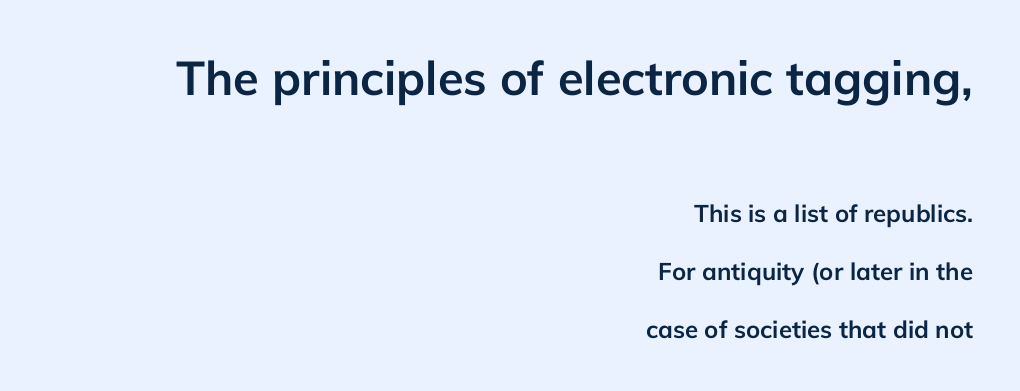
The image shows 47 px semibold sans-serif type, upright; set right-aligned, loose line spacing (2.4x), normal letter spacing, not underlined; the first (top) block is 1.96x larger; low stroke contrast and a medium x-height.
